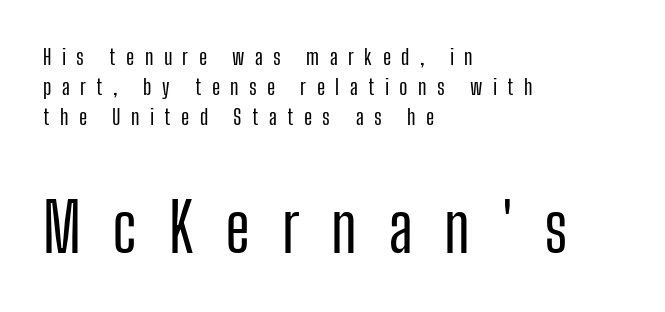
The image shows 67 px condensed sans-serif type, upright; set left-aligned, normal line spacing (1.37x), unusually wide letter spacing (+0.47 em), not underlined; the second (bottom) block is 3.05x larger; low stroke contrast and a medium x-height.
